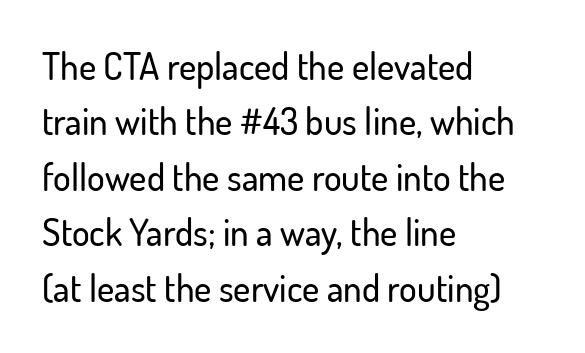
Q: Is the text italic (slanted)? A: No, it is upright.
Q: Is the typeface a serif or a sans-serif typeface? A: Sans-serif.
Q: Is the text underlined? A: No.
Q: How is the paragraph aligned? A: Left-aligned.
Q: Is the spacing between letters normal or unusually wide? A: Normal.
Q: Is the spacing between lines tight, normal or loose? A: Normal.
Q: Width (condensed, normal, or wide)? A: Normal.
Q: Stroke contrast? A: Low.
Q: x-height? A: Small.
Q: Monospaced? A: No.
